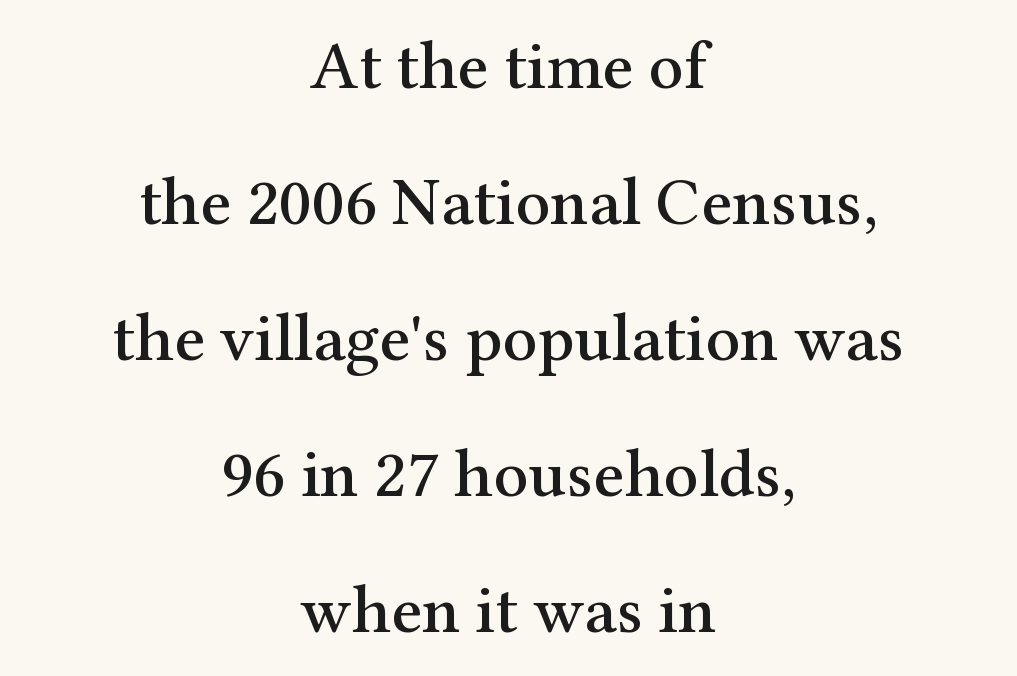
Q: Is the text italic (slanted)? A: No, it is upright.
Q: Is the typeface a serif or a sans-serif typeface? A: Serif.
Q: Is the text underlined? A: No.
Q: How is the paragraph aligned? A: Centered.
Q: Is the spacing between letters normal or unusually wide? A: Normal.
Q: Is the spacing between lines tight, normal or loose? A: Loose.
Q: Width (condensed, normal, or wide)? A: Normal.
Q: Stroke contrast? A: Medium.
Q: x-height? A: Medium.
Q: Monospaced? A: No.
